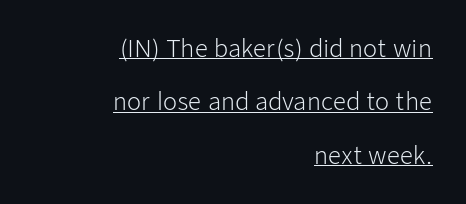
Q: Is the text bold? A: No.
Q: Is the text italic (slanted)? A: No, it is upright.
Q: Is the text underlined? A: Yes.
Q: How is the paragraph aligned? A: Right-aligned.
Q: Is the spacing between letters normal or unusually wide? A: Normal.
Q: Is the spacing between lines tight, normal or loose? A: Loose.
